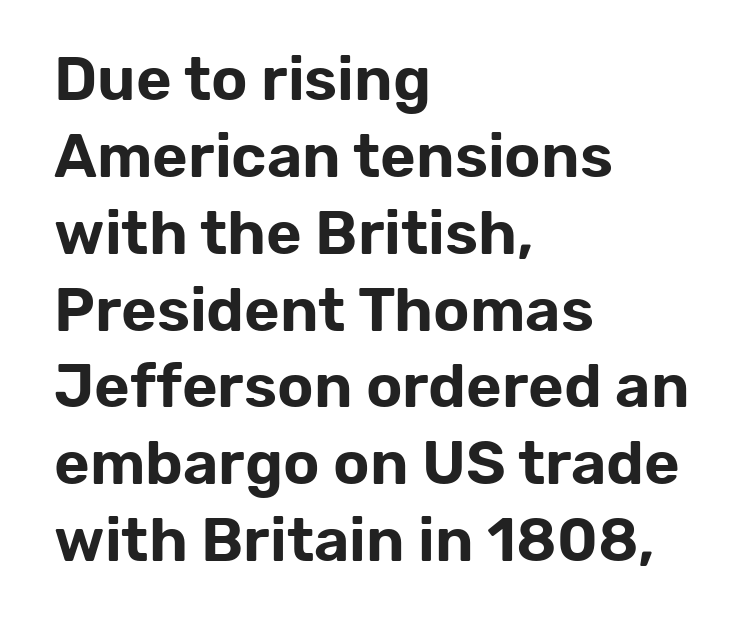
Q: Is the text italic (slanted)? A: No, it is upright.
Q: Is the typeface a serif or a sans-serif typeface? A: Sans-serif.
Q: Is the text underlined? A: No.
Q: How is the paragraph aligned? A: Left-aligned.
Q: Is the spacing between letters normal or unusually wide? A: Normal.
Q: Is the spacing between lines tight, normal or loose? A: Normal.
Q: Width (condensed, normal, or wide)? A: Normal.
Q: Stroke contrast? A: Low.
Q: x-height? A: Medium.
Q: Monospaced? A: No.
